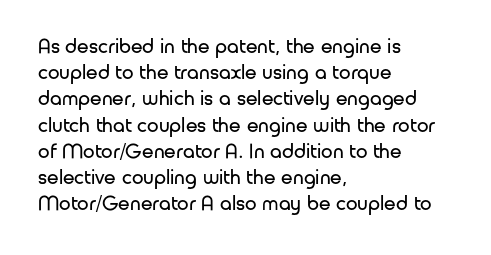
{"italic": "no", "bold": "no", "underline": "no", "align": "left", "line_spacing": "normal", "line_spacing_ratio": 1.25, "letter_spacing": "normal", "letter_spacing_em": 0.0, "glyph_px": 21}
